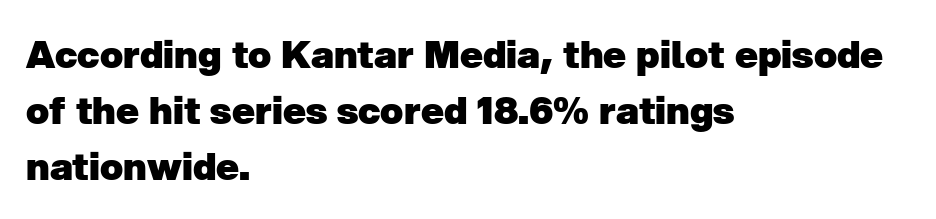
The image shows 38 px heavy sans-serif type; set left-aligned, normal line spacing (1.47x), normal letter spacing, not underlined; low stroke contrast and a medium x-height.
